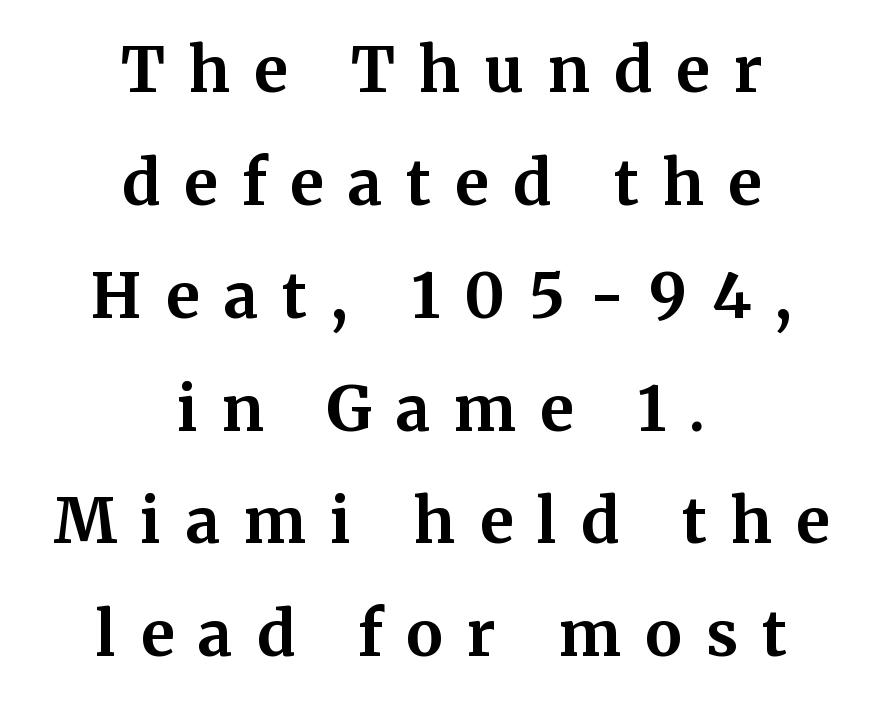
Letter spacing: wide. Casual observation: everything's sitting right in the middle. The type sits square on the baseline with zero lean. Are there feet on the stems? There are — it's a serif. The gap between lines stays unmarked. I'd describe the lettering as bold — thick and assertive.
